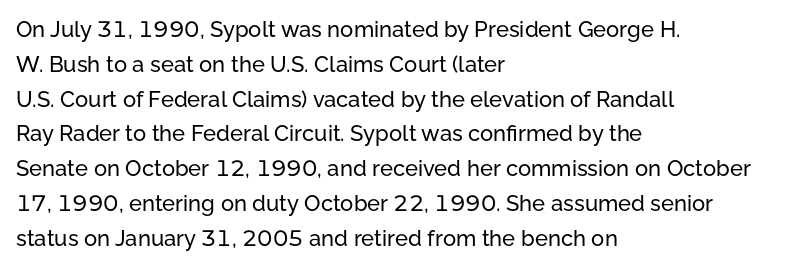
The letters stand straight up with perfectly vertical stems. The strip under each line holds only bare page. Each new line begins a customary step beneath the previous one. Inter-character spacing is left at the font's built-in metrics. The paragraph shown leans on its left margin.
